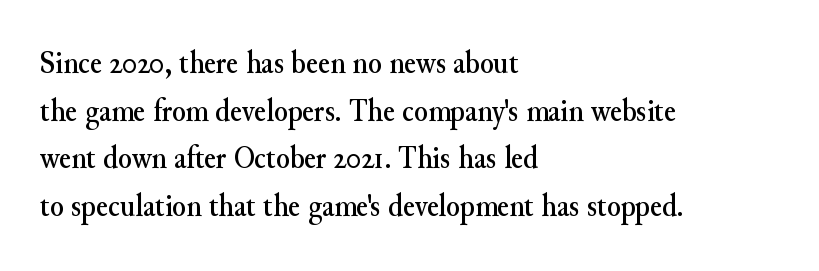
{"serif": "yes", "italic": "no", "width": "normal", "stroke_contrast": "medium", "x_height": "small", "monospaced": "no", "underline": "no", "align": "left", "line_spacing": "normal", "line_spacing_ratio": 1.49, "letter_spacing": "normal", "letter_spacing_em": 0.0, "glyph_px": 32}
